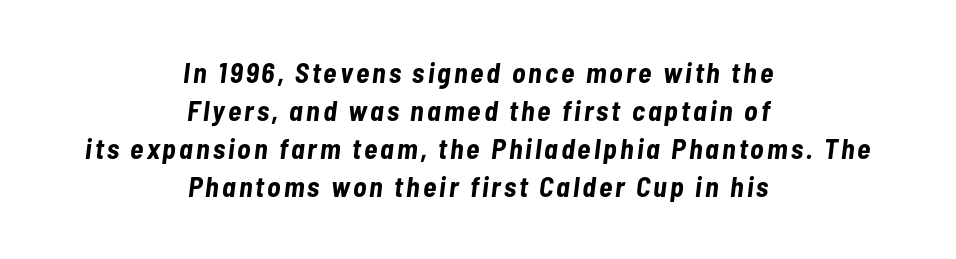
Q: Is the text bold? A: Yes.
Q: Is the text italic (slanted)? A: Yes, it leans right by about 7 degrees.
Q: Is the text underlined? A: No.
Q: How is the paragraph aligned? A: Centered.
Q: Is the spacing between lines tight, normal or loose? A: Normal.
Q: Width (condensed, normal, or wide)? A: Condensed.
Q: Stroke contrast? A: Low.
Q: x-height? A: Medium.
Q: Monospaced? A: No.
